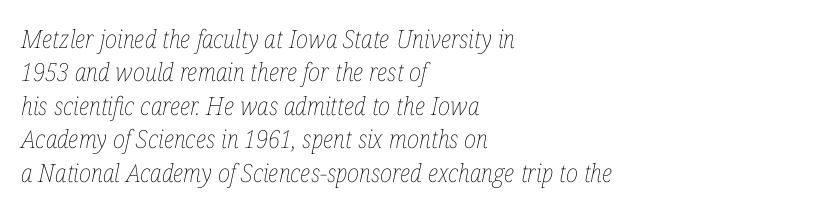
Q: Is the text bold? A: No.
Q: Is the text italic (slanted)? A: Yes, it leans right by about 12 degrees.
Q: Is the text underlined? A: No.
Q: How is the paragraph aligned? A: Left-aligned.
Q: Is the spacing between letters normal or unusually wide? A: Normal.
Q: Is the spacing between lines tight, normal or loose? A: Normal.
